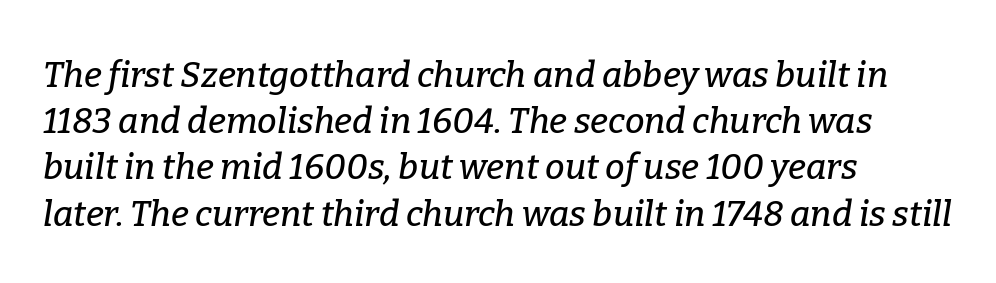
{"serif": "yes", "italic": "yes", "lean": "right", "slant_degrees": 9, "width": "normal", "stroke_contrast": "low", "x_height": "medium", "monospaced": "no", "underline": "no", "align": "left", "line_spacing": "normal", "line_spacing_ratio": 1.32, "letter_spacing": "normal", "letter_spacing_em": 0.0, "glyph_px": 35}
